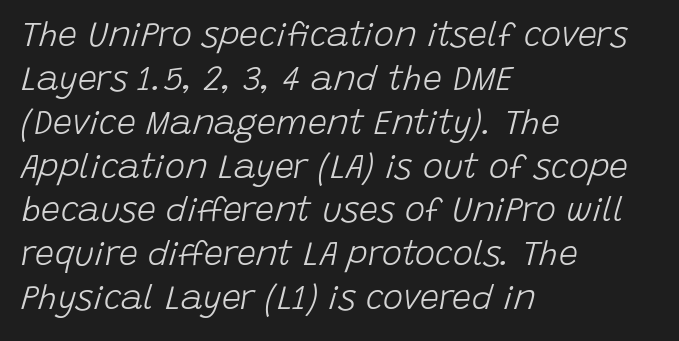
Q: Is the text bold? A: No.
Q: Is the text italic (slanted)? A: Yes, it leans right by about 15 degrees.
Q: Is the text underlined? A: No.
Q: How is the paragraph aligned? A: Left-aligned.
Q: Is the spacing between letters normal or unusually wide? A: Normal.
Q: Is the spacing between lines tight, normal or loose? A: Normal.
Q: Width (condensed, normal, or wide)? A: Normal.
Q: Stroke contrast? A: Low.
Q: x-height? A: Large.
Q: Monospaced? A: No.
